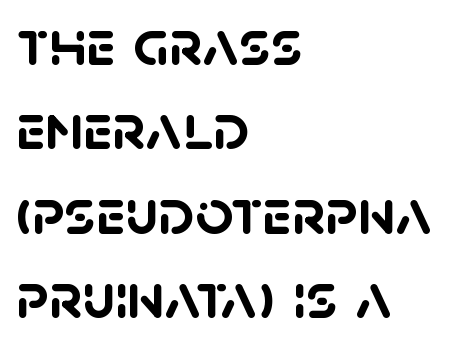
The image shows 66 px semibold sans-serif type; set left-aligned, normal line spacing (1.28x), normal letter spacing, not underlined; low stroke contrast and a large x-height.
